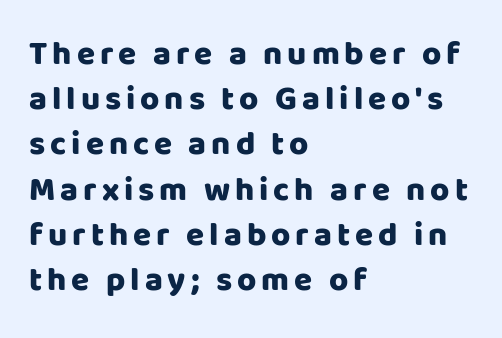
The face used here is a sans, in the tradition of grotesques and geometrics. Do the characters align in a grid? No, the font is proportional. Plenty of ink on the page — the face is bold. The strip under each line holds only bare page.
